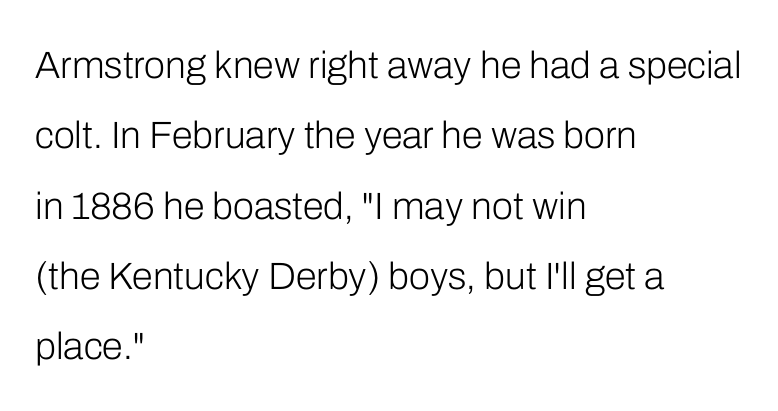
Q: Is the text bold? A: No.
Q: Is the text italic (slanted)? A: No, it is upright.
Q: Is the typeface a serif or a sans-serif typeface? A: Sans-serif.
Q: Is the text underlined? A: No.
Q: How is the paragraph aligned? A: Left-aligned.
Q: Is the spacing between letters normal or unusually wide? A: Normal.
Q: Width (condensed, normal, or wide)? A: Normal.
Q: Stroke contrast? A: Low.
Q: x-height? A: Medium.
Q: Monospaced? A: No.
